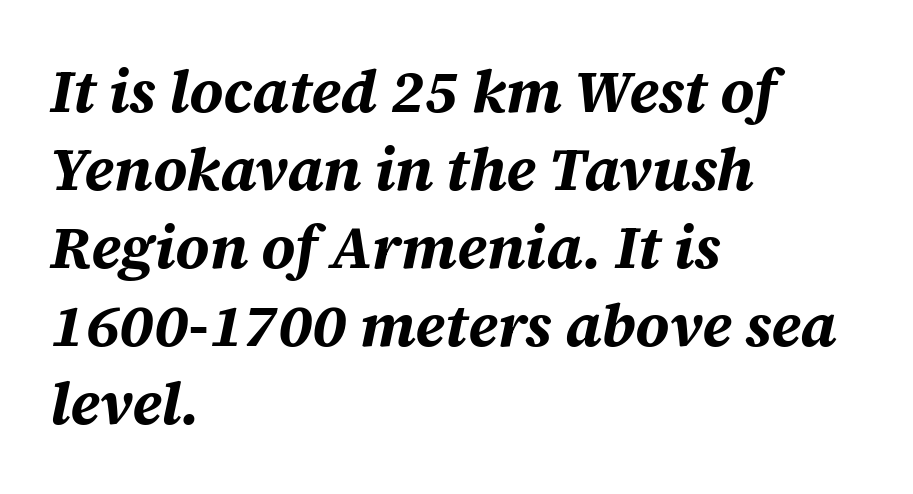
Looks like regular typesetting: each glyph gets only the width it needs. The tracking reads as untouched default to a designer's eye. Observe the lean: these are italic letterforms. Has an underline been added? It has not. The glyphs have the mass of a bold cut.
